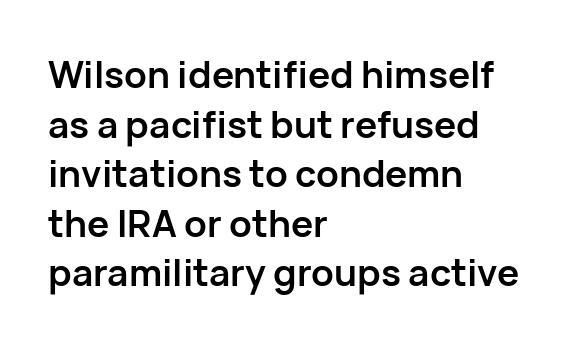
Q: Is the text bold? A: Yes.
Q: Is the text italic (slanted)? A: No, it is upright.
Q: Is the typeface a serif or a sans-serif typeface? A: Sans-serif.
Q: Is the text underlined? A: No.
Q: How is the paragraph aligned? A: Left-aligned.
Q: Is the spacing between letters normal or unusually wide? A: Normal.
Q: Is the spacing between lines tight, normal or loose? A: Normal.
Q: Width (condensed, normal, or wide)? A: Normal.
Q: Stroke contrast? A: Low.
Q: x-height? A: Medium.
Q: Monospaced? A: No.
